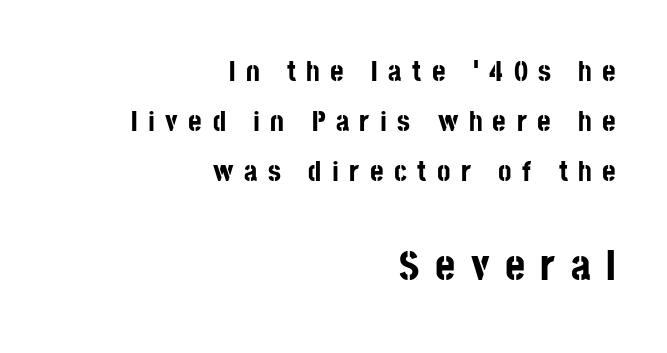
Q: Is the text bold? A: Yes.
Q: Is the text italic (slanted)? A: No, it is upright.
Q: Is the typeface a serif or a sans-serif typeface? A: Sans-serif.
Q: Is the text underlined? A: No.
Q: How is the paragraph aligned? A: Right-aligned.
Q: Is the spacing between letters normal or unusually wide? A: Unusually wide.
Q: Which block of text is set in a larger size, the first (top) or the second (bottom)? A: The second (bottom) one.
Q: Width (condensed, normal, or wide)? A: Condensed.
Q: Stroke contrast? A: Low.
Q: x-height? A: Large.
Q: Monospaced? A: No.
